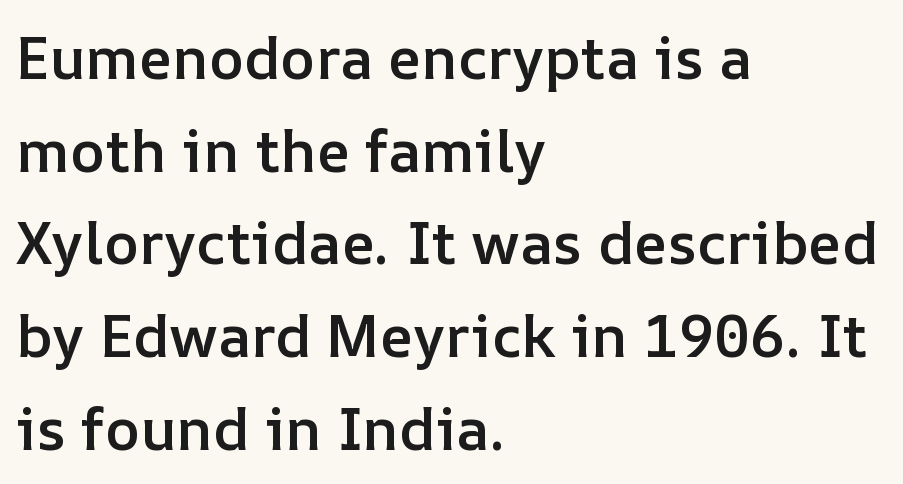
The image shows 59 px semibold type, upright; set left-aligned, normal line spacing (1.57x), normal letter spacing, not underlined; low stroke contrast and a medium x-height.
